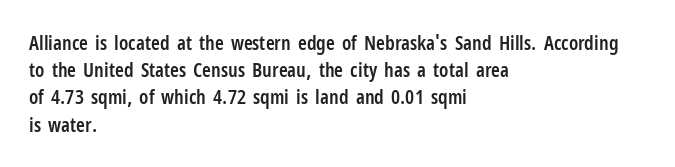
Q: Is the text bold? A: Semi-bold.
Q: Is the text italic (slanted)? A: No, it is upright.
Q: Is the text underlined? A: No.
Q: How is the paragraph aligned? A: Left-aligned.
Q: Is the spacing between letters normal or unusually wide? A: Normal.
Q: Is the spacing between lines tight, normal or loose? A: Normal.
